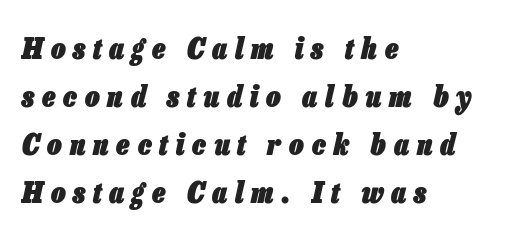
{"italic": "yes", "lean": "right", "slant_degrees": 13, "bold": "yes", "weight": "heavy", "width": "condensed", "stroke_contrast": "low", "x_height": "medium", "monospaced": "no", "underline": "no", "align": "left", "line_spacing": "normal", "line_spacing_ratio": 1.65, "letter_spacing": "wide", "letter_spacing_em": 0.27, "glyph_px": 29}
